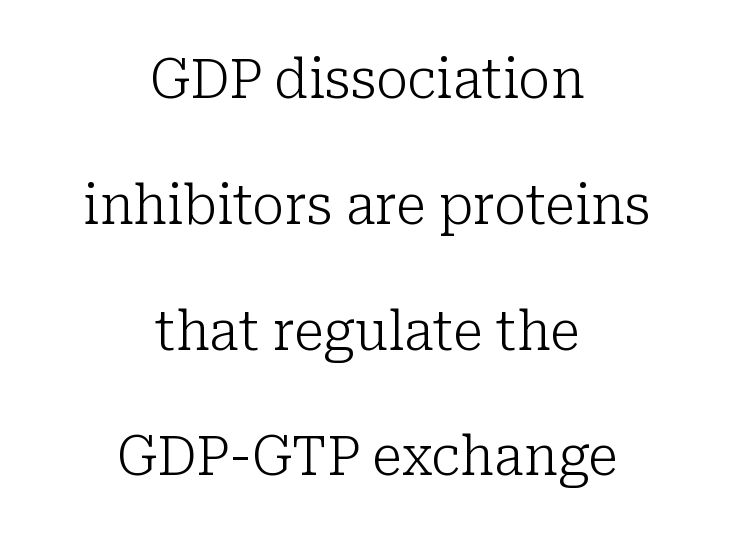
Q: Is the text bold? A: No.
Q: Is the text italic (slanted)? A: No, it is upright.
Q: Is the typeface a serif or a sans-serif typeface? A: Serif.
Q: Is the text underlined? A: No.
Q: How is the paragraph aligned? A: Centered.
Q: Is the spacing between letters normal or unusually wide? A: Normal.
Q: Is the spacing between lines tight, normal or loose? A: Loose.
Q: Width (condensed, normal, or wide)? A: Normal.
Q: Stroke contrast? A: Low.
Q: x-height? A: Medium.
Q: Monospaced? A: No.
